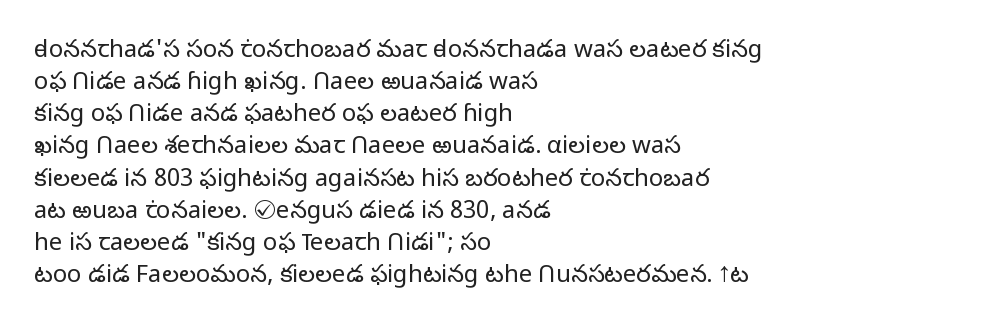
The image shows 24 px text type, upright; set left-aligned, normal line spacing (1.34x), normal letter spacing, not underlined.
